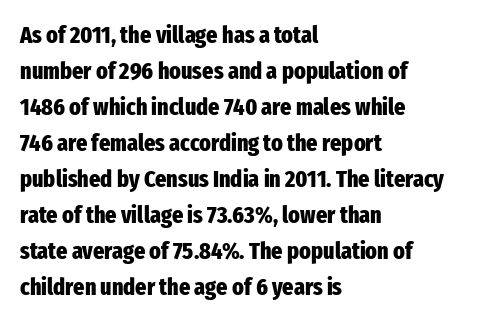
{"italic": "no", "bold": "yes", "underline": "no", "align": "left", "line_spacing": "normal", "line_spacing_ratio": 1.5, "letter_spacing": "normal", "letter_spacing_em": 0.0, "glyph_px": 24}
